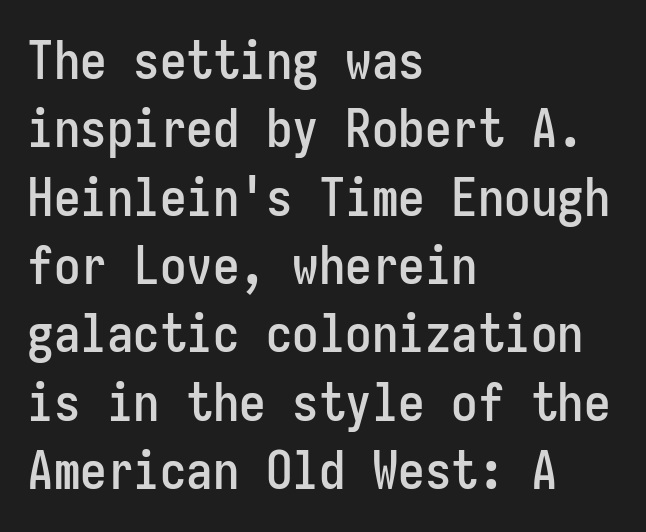
{"serif": "no", "italic": "no", "width": "condensed", "stroke_contrast": "low", "x_height": "medium", "monospaced": "yes", "underline": "no", "align": "left", "line_spacing": "normal", "line_spacing_ratio": 1.29, "letter_spacing": "normal", "letter_spacing_em": 0.0, "glyph_px": 53}
